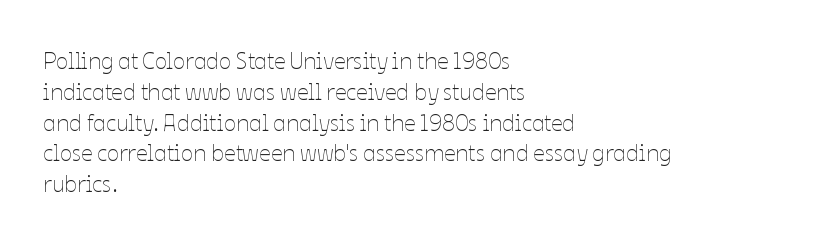
{"italic": "no", "bold": "no", "underline": "no", "align": "left", "line_spacing": "normal", "line_spacing_ratio": 1.34, "letter_spacing": "normal", "letter_spacing_em": 0.0, "glyph_px": 23}
